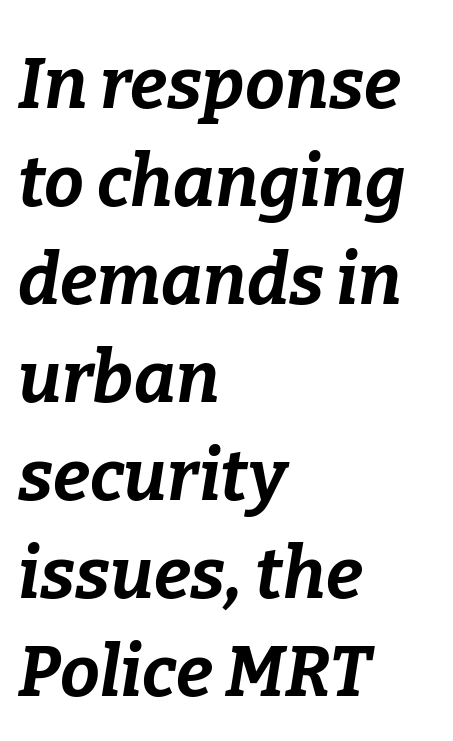
Whoever set this chose a conventional vertical rhythm. The letters sit at their default tracking, neither squeezed nor spread. One-word summary of the alignment: left. This sample has the flowing, uneven cadence of proportional lettering. An italicized treatment has been applied to the whole sample.
